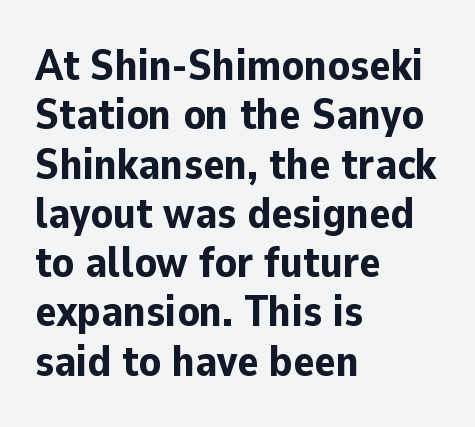
The passage shown stacks its lines with hardly any gap. Is this a sans? Yes — the strokes have no serifs. Vertical strokes here are truly vertical. A typesetter would call this proportional, since set widths differ per character. A full-strength bold gives these letters their thick strokes. The text block is weighted toward the left margin, trailing off unevenly rightward.
